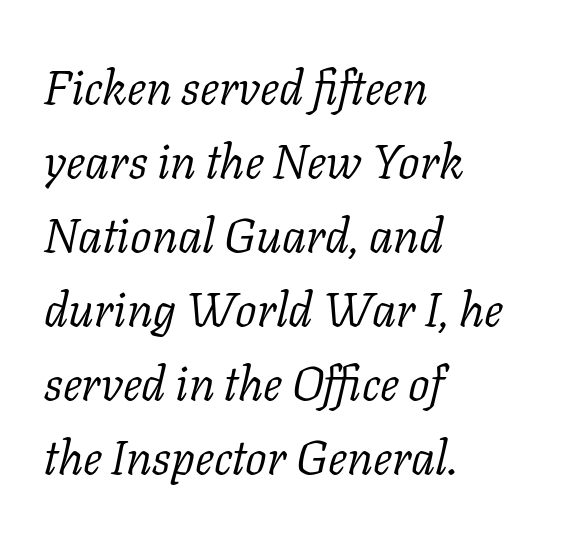
Is the letter spacing exaggerated? No — it looks like the ordinary default. Leftover space on each line is placed entirely after the last word. Line spacing here is normal. Each letter keeps its own natural width here, so spacing adapts to shape.
